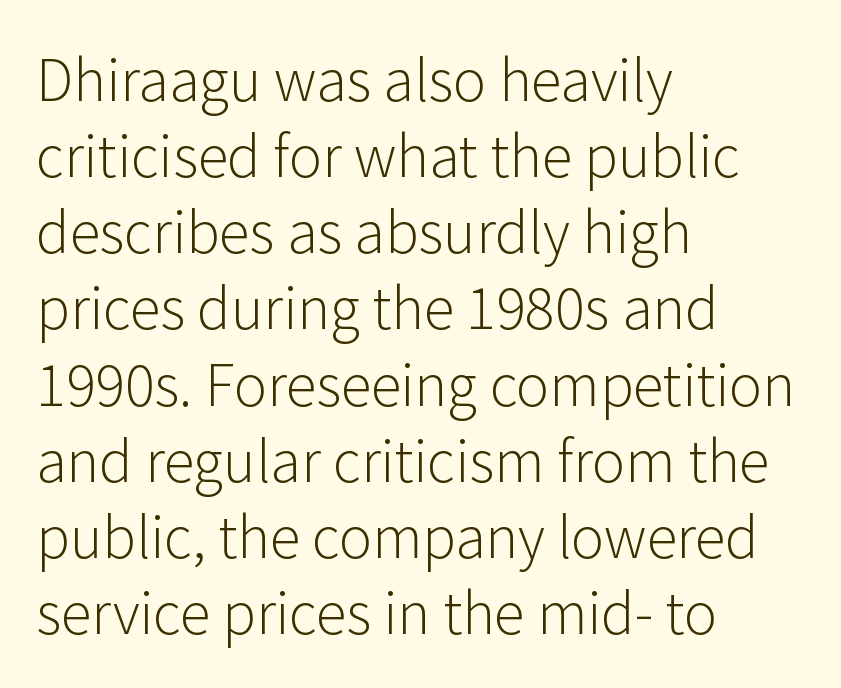
The image shows 56 px light sans-serif type, upright; set left-aligned, normal line spacing (1.36x), normal letter spacing, not underlined; low stroke contrast and a medium x-height.
